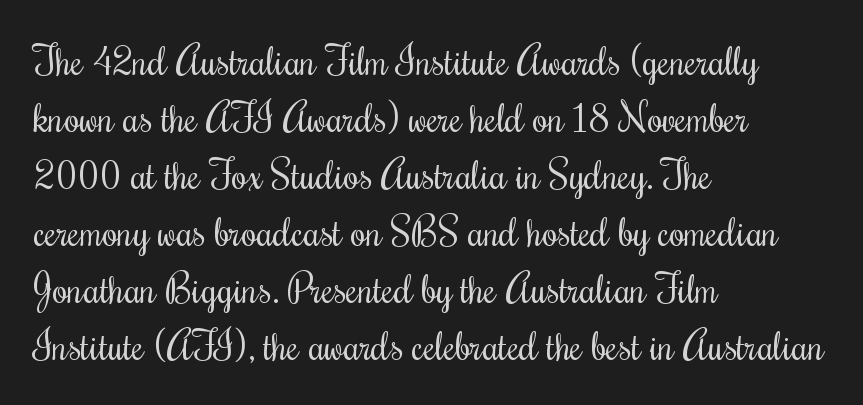
{"serif": "yes", "bold": "no", "weight": "regular", "width": "condensed", "stroke_contrast": "medium", "x_height": "small", "monospaced": "no", "underline": "no", "align": "left", "line_spacing": "normal", "line_spacing_ratio": 1.46, "letter_spacing": "normal", "letter_spacing_em": 0.0, "glyph_px": 39}
